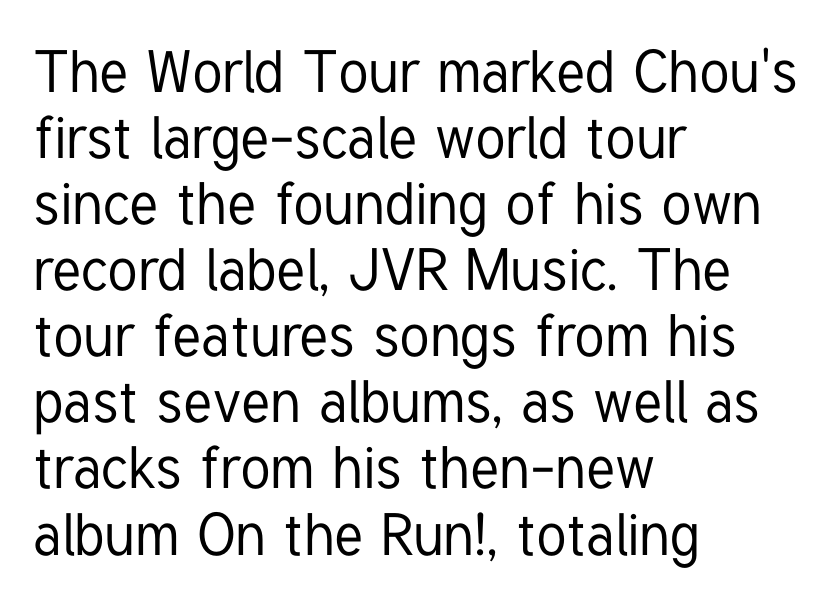
Do the letters lean? They stand straight. Very little white space separates one row of letters from the next. Quick note: underline off. This sample has the flowing, uneven cadence of proportional lettering. One-word summary of the alignment: left.
